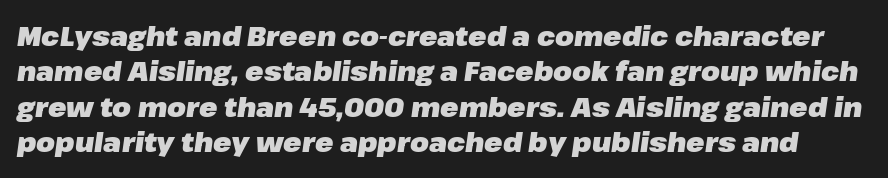
The image shows 27 px bold type, italic (leaning right); set normal line spacing (1.31x), normal letter spacing, not underlined.
